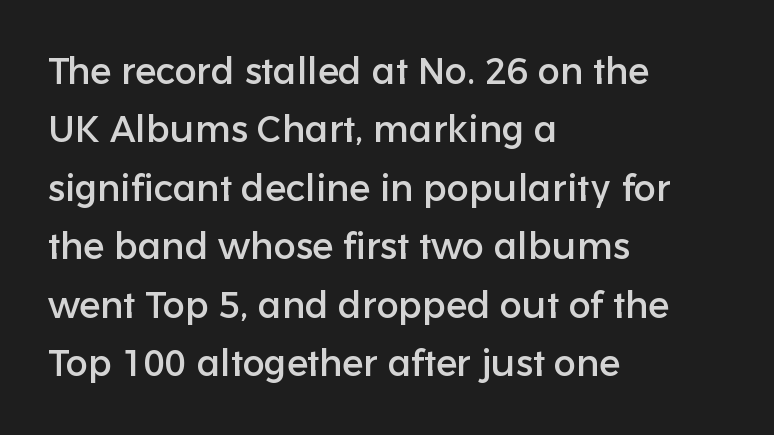
I'd call this a sans setting — the letters go barefoot. Each letter keeps its own natural width here, so spacing adapts to shape. Regular leading. Descender tails drop into unmarked territory. The letterforms sit shoulder to shoulder at normal distance. Notice how the stems are strictly vertical — no italics here.
